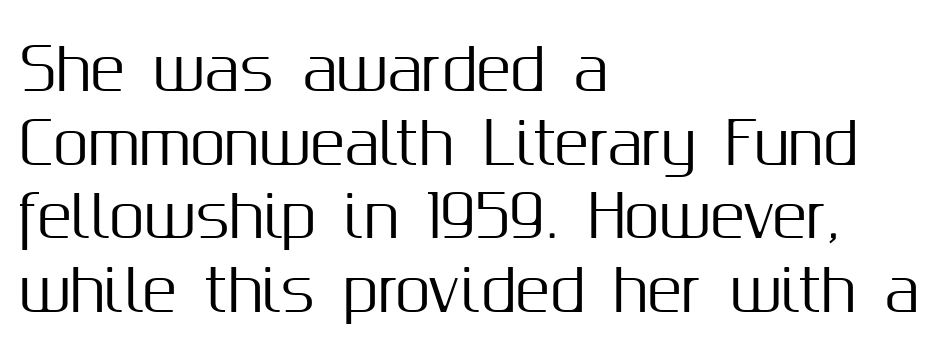
This block has exactly the height ordinary leading produces. The space beneath each line is pristine and unruled. The axis of the letterforms is exactly vertical. Nothing sits at the stroke ends, so this counts as sans-serif.
